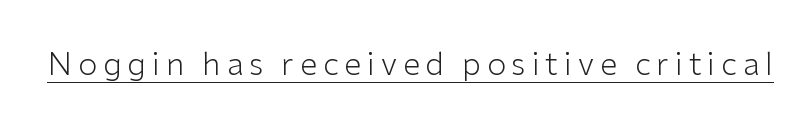
A continuous stroke trails under the words, as in a hyperlink. Each letter's strokes conclude bluntly, with no projecting serifs. Designer's note — italics off, roman on. Counters stay open thanks to moderate or lighter strokes. This sample has the flowing, uneven cadence of proportional lettering.
